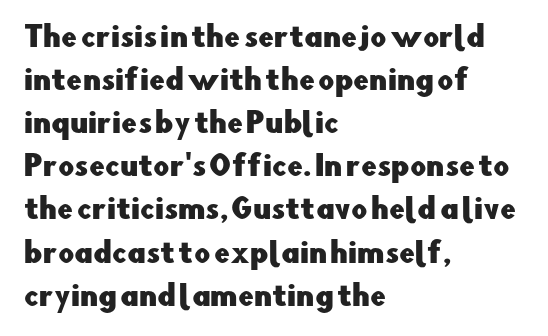
{"serif": "no", "italic": "no", "width": "normal", "stroke_contrast": "low", "x_height": "small", "monospaced": "no", "underline": "no", "align": "left", "line_spacing": "normal", "line_spacing_ratio": 1.54, "letter_spacing": "normal", "letter_spacing_em": 0.0, "glyph_px": 28}
